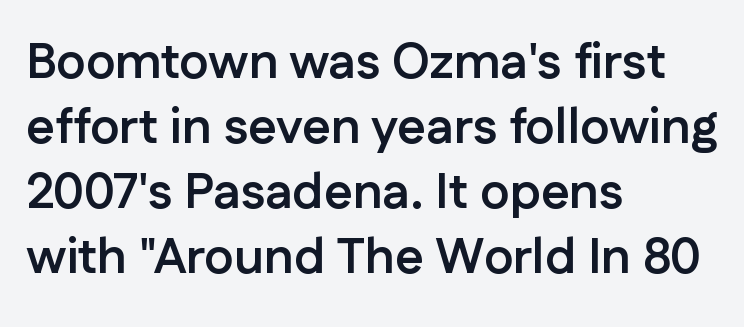
The image shows 50 px semibold sans-serif type, upright; set left-aligned, normal line spacing (1.3x), normal letter spacing, not underlined; low stroke contrast and a medium x-height.
